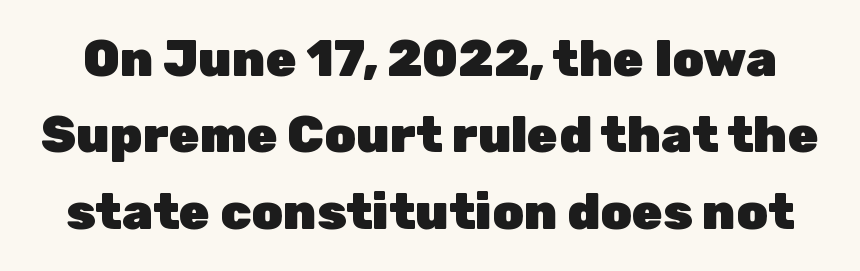
The image shows 50 px heavy sans-serif type, upright; set normal line spacing (1.53x), normal letter spacing, not underlined; low stroke contrast and a medium x-height.
